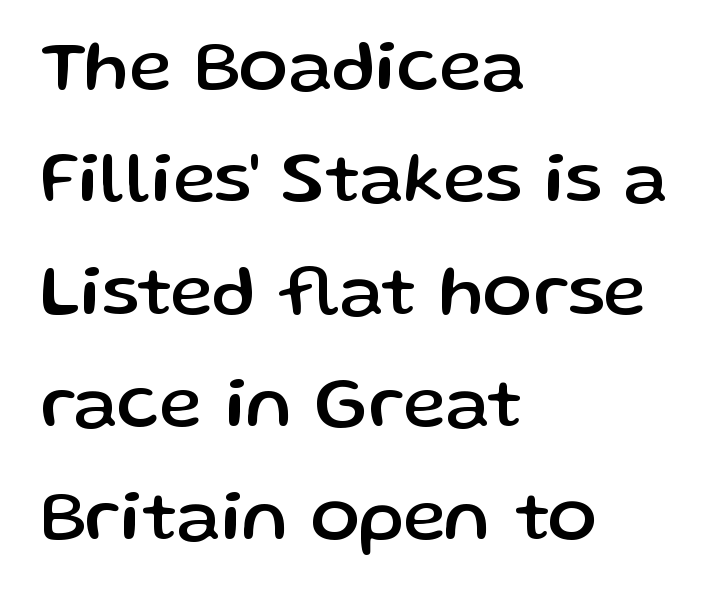
The image shows 73 px sans-serif type, upright; set left-aligned, normal line spacing (1.54x), normal letter spacing, not underlined; low stroke contrast and a medium x-height.
